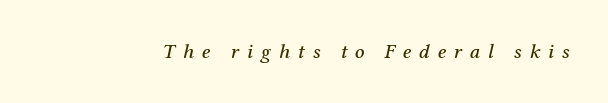
{"italic": "yes", "lean": "right", "slant_degrees": 12, "underline": "no", "letter_spacing": "wide", "letter_spacing_em": 0.37, "glyph_px": 21}
